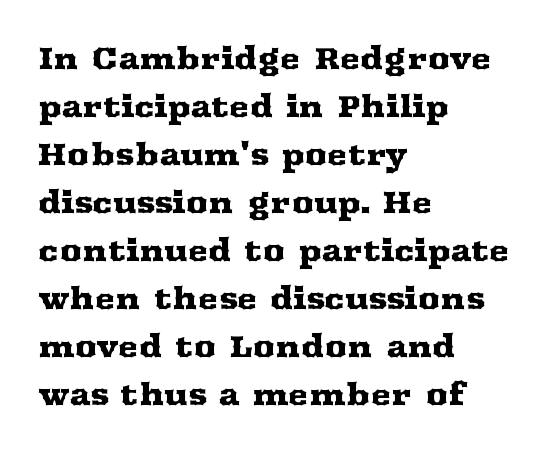
Note the varied advance widths — an 'i' is clearly narrower than an 'm'. Beneath every word, the page is bare. Are there feet on the stems? There are — it's a serif. Line spacing here is normal. No italicization has been applied; the sample stays upright.
